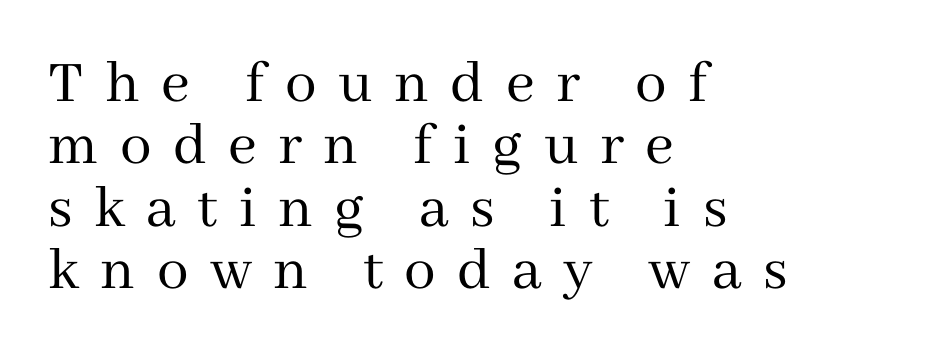
The rendering inserts visible extra space after every character. The letterforms sit at book weight or below. No italicization has been applied; the sample stays upright. Varying glyph widths throughout — classic text-font behaviour.
